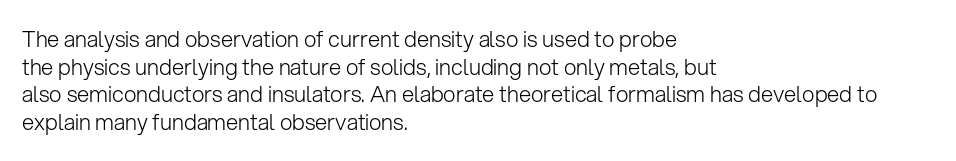
The typeface has the unassuming heft of standard copy or less. Vertical strokes here are truly vertical. A clean baseline with only descenders dipping below it. Default kerning and tracking; the words read as compact shapes.
